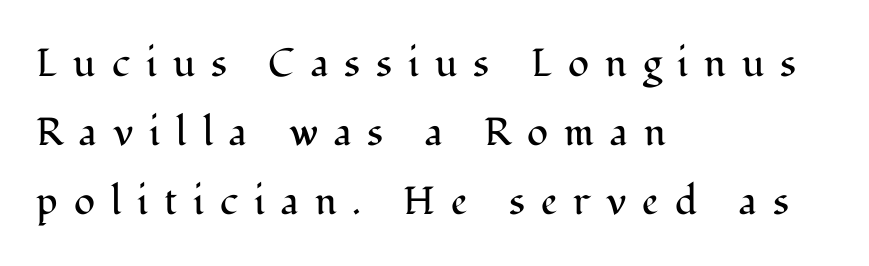
Q: Is the text bold? A: No.
Q: Is the text italic (slanted)? A: No, it is upright.
Q: Is the typeface a serif or a sans-serif typeface? A: Serif.
Q: Is the text underlined? A: No.
Q: How is the paragraph aligned? A: Left-aligned.
Q: Is the spacing between letters normal or unusually wide? A: Unusually wide.
Q: Width (condensed, normal, or wide)? A: Normal.
Q: Stroke contrast? A: Medium.
Q: x-height? A: Medium.
Q: Monospaced? A: No.
